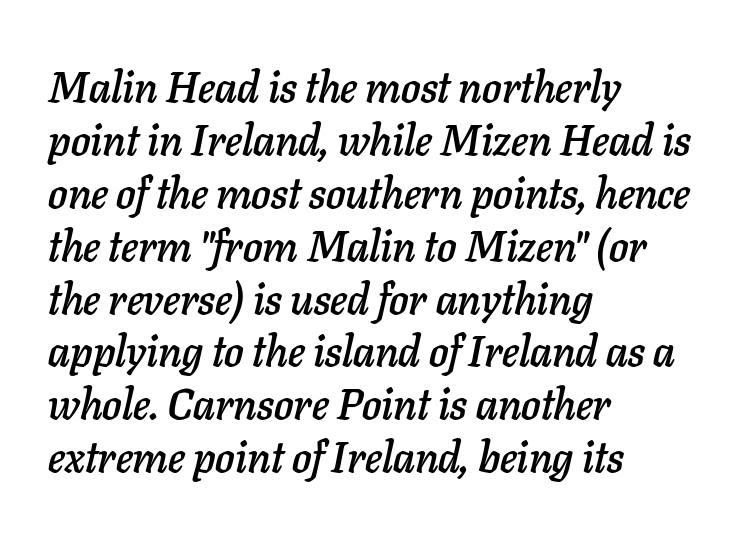
The tracking reads as untouched default to a designer's eye. A typesetter would call this proportional, since set widths differ per character. Descenders are the only things crossing below the line. Designer's note — italics engaged.
